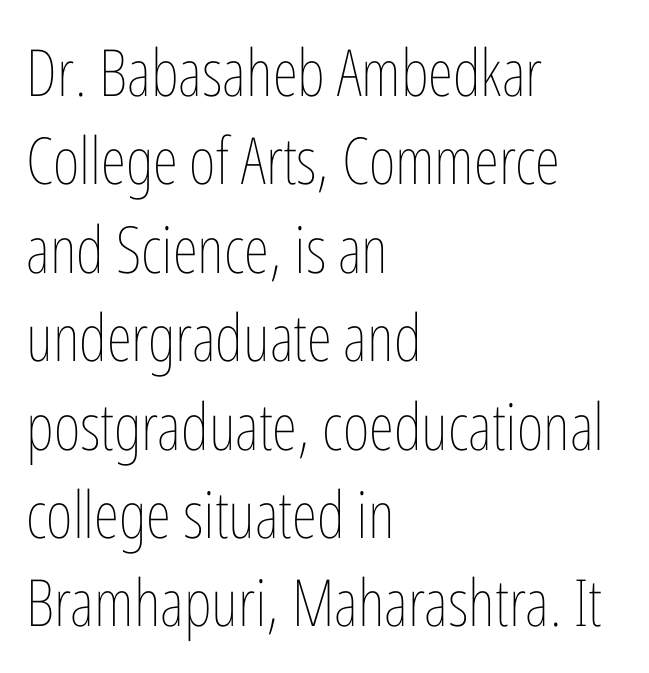
{"italic": "no", "bold": "no", "weight": "thin", "width": "condensed", "stroke_contrast": "low", "x_height": "medium", "monospaced": "no", "underline": "no", "align": "left", "line_spacing": "normal", "line_spacing_ratio": 1.36, "letter_spacing": "normal", "letter_spacing_em": 0.0, "glyph_px": 65}
